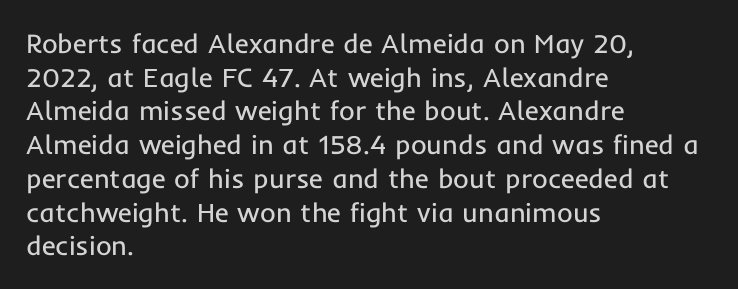
{"italic": "no", "bold": "no", "underline": "no", "align": "left", "line_spacing": "normal", "line_spacing_ratio": 1.25, "letter_spacing": "normal", "letter_spacing_em": 0.0, "glyph_px": 27}
